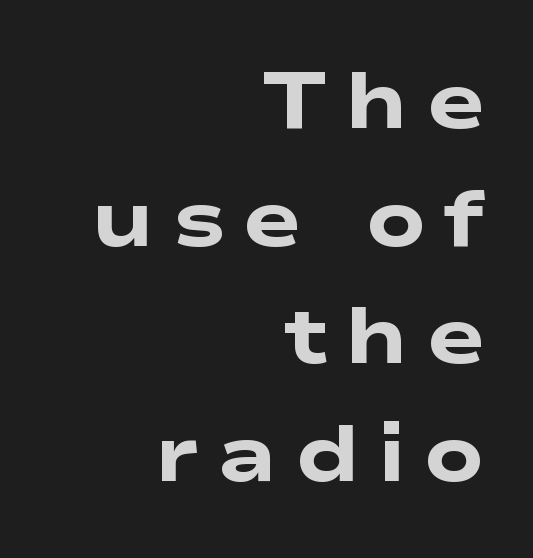
Q: Is the text bold? A: Yes.
Q: Is the typeface a serif or a sans-serif typeface? A: Sans-serif.
Q: Is the text underlined? A: No.
Q: How is the paragraph aligned? A: Right-aligned.
Q: Is the spacing between letters normal or unusually wide? A: Unusually wide.
Q: Is the spacing between lines tight, normal or loose? A: Normal.
Q: Width (condensed, normal, or wide)? A: Wide.
Q: Stroke contrast? A: Low.
Q: x-height? A: Medium.
Q: Monospaced? A: No.
